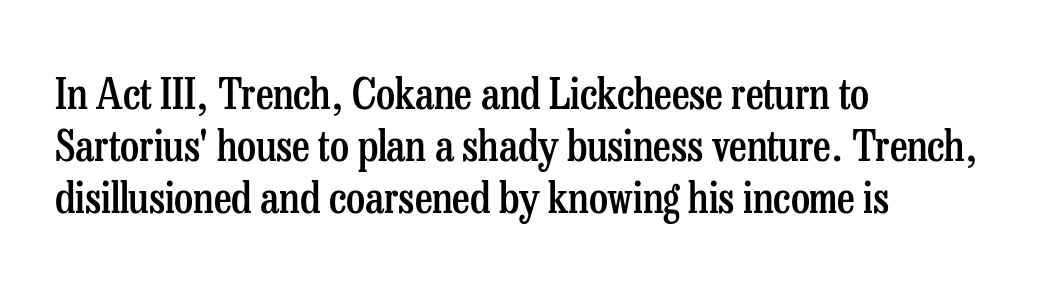
The image shows 43 px semibold, condensed serif type, upright; set left-aligned, line spacing 1.21x, normal letter spacing, not underlined; low stroke contrast and a medium x-height.
